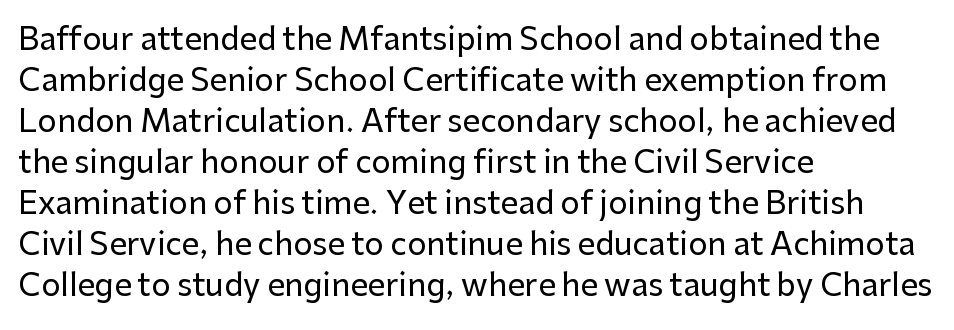
{"serif": "no", "italic": "no", "width": "normal", "stroke_contrast": "low", "x_height": "medium", "monospaced": "no", "underline": "no", "align": "left", "line_spacing": "normal", "line_spacing_ratio": 1.32, "letter_spacing": "normal", "letter_spacing_em": 0.0, "glyph_px": 31}
